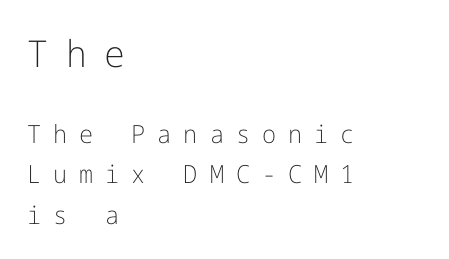
Q: Is the text bold? A: No.
Q: Is the text italic (slanted)? A: No, it is upright.
Q: Is the typeface a serif or a sans-serif typeface? A: Sans-serif.
Q: Is the text underlined? A: No.
Q: How is the paragraph aligned? A: Left-aligned.
Q: Is the spacing between letters normal or unusually wide? A: Unusually wide.
Q: Is the spacing between lines tight, normal or loose? A: Normal.
Q: Which block of text is set in a larger size, the first (top) or the second (bottom)? A: The first (top) one.
Q: Width (condensed, normal, or wide)? A: Normal.
Q: Stroke contrast? A: Low.
Q: x-height? A: Medium.
